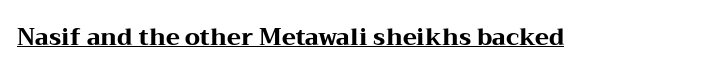
Heavy, bold letterforms. A rule runs beneath these lines of type. The type is set solid horizontally, with unmodified tracking. The lettering stays uniformly vertical, giving the passage a roman look.
